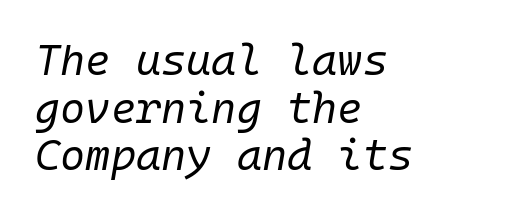
The image shows 43 px regular-weight type, italic (leaning right), monospaced; set left-aligned, tight line spacing (1.11x), normal letter spacing, not underlined; low stroke contrast and a medium x-height.
